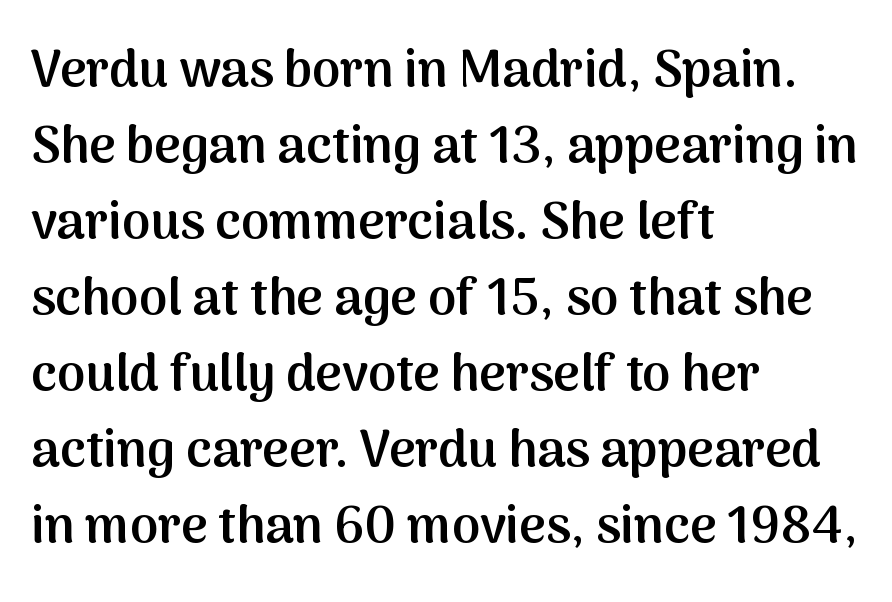
The image shows 51 px semibold sans-serif type, upright; set left-aligned, normal line spacing (1.49x), normal letter spacing, not underlined; medium stroke contrast and a medium x-height.
